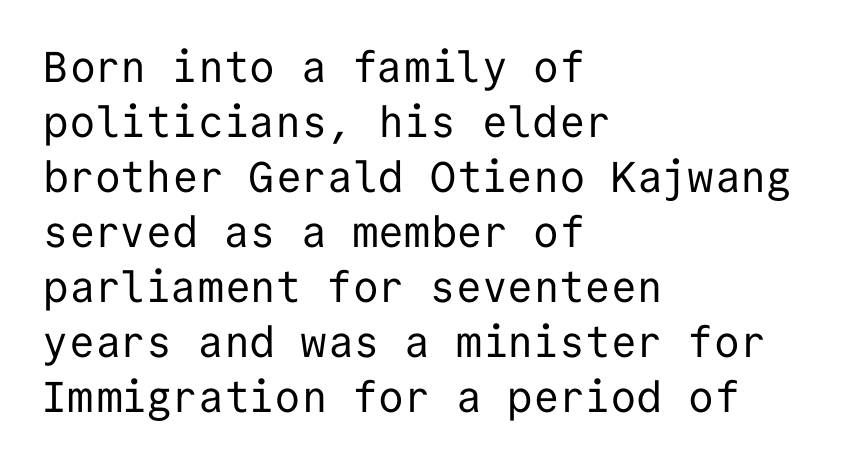
The image shows 43 px regular-weight sans-serif type, upright, monospaced; set left-aligned, normal line spacing (1.28x), normal letter spacing, not underlined; low stroke contrast and a medium x-height.
